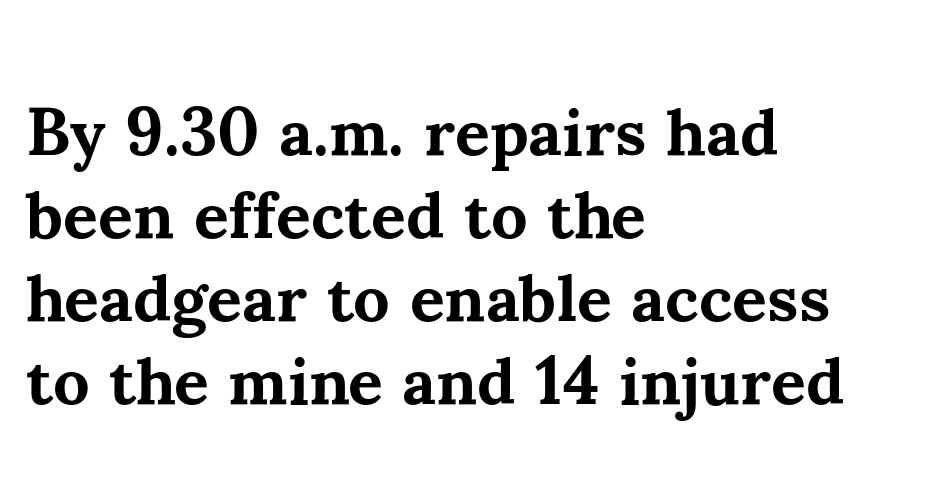
{"serif": "yes", "italic": "no", "bold": "yes", "weight": "bold", "width": "normal", "stroke_contrast": "medium", "x_height": "small", "monospaced": "no", "underline": "no", "align": "left", "line_spacing_ratio": 1.24, "letter_spacing": "normal", "letter_spacing_em": 0.0, "glyph_px": 67}
